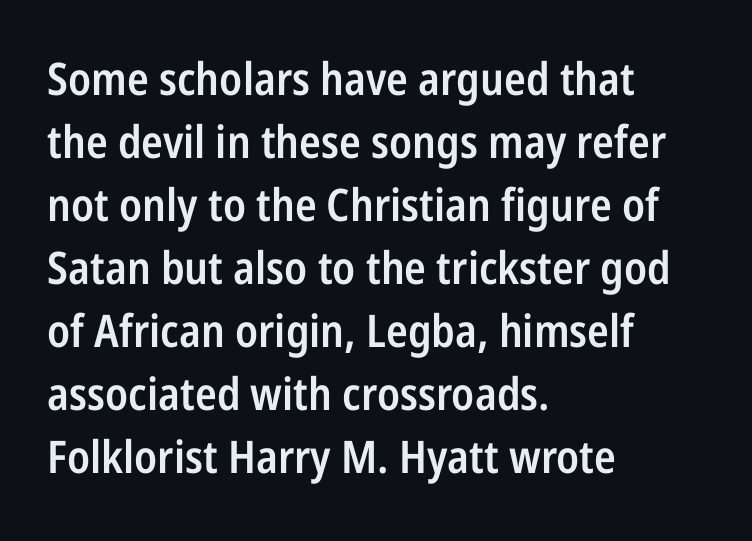
If you measured baseline to baseline, you'd find a middling distance. A typesetter would call this zero additional tracking. The space beneath each line is pristine and unruled. No feet cap the strokes, marking this as sans-serif type.
